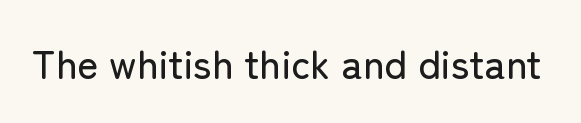
Every stem runs plumb, perpendicular to the baseline. The foot of each line stays bare and open. Here the designer chose a conventional face with non-uniform glyph widths. This rendering leaves character spacing at its baseline value.
